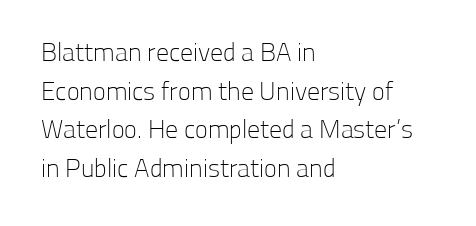
Posture: vertical. The weight tops out at a normal text grade. Words appear dense and cohesive because spacing is normal. If you drew a ruler down the left edge, every line would touch it. Line spacing here is normal. Underline: absent.
